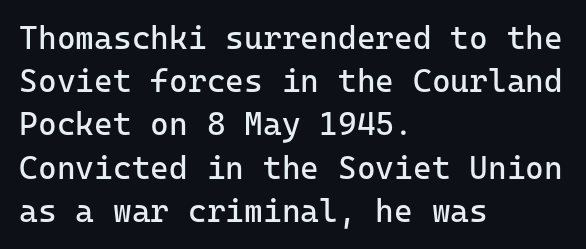
The image shows 32 px regular-weight sans-serif type, upright, monospaced; set left-aligned, normal line spacing (1.35x), normal letter spacing, not underlined; low stroke contrast and a medium x-height.
